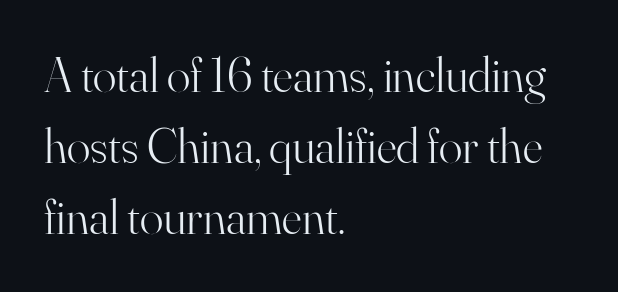
{"serif": "yes", "italic": "no", "bold": "no", "weight": "light", "width": "normal", "stroke_contrast": "high", "x_height": "small", "monospaced": "no", "underline": "no", "align": "left", "line_spacing": "normal", "line_spacing_ratio": 1.45, "letter_spacing": "normal", "letter_spacing_em": 0.0, "glyph_px": 49}
